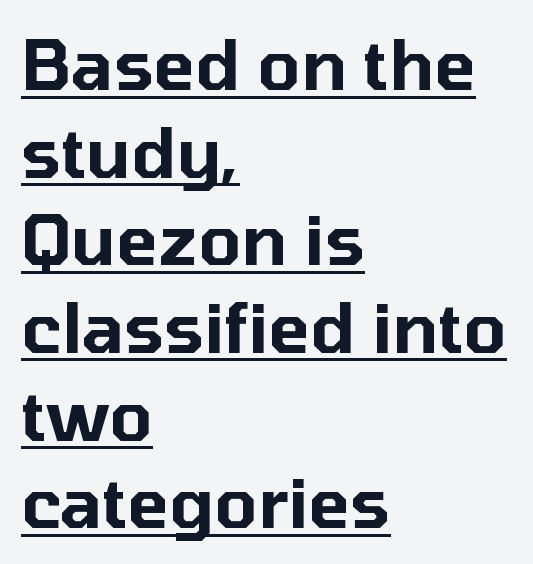
{"serif": "no", "italic": "no", "width": "normal", "stroke_contrast": "low", "x_height": "medium", "monospaced": "no", "underline": "yes", "align": "left", "line_spacing": "normal", "line_spacing_ratio": 1.27, "letter_spacing": "normal", "letter_spacing_em": 0.0, "glyph_px": 69}
